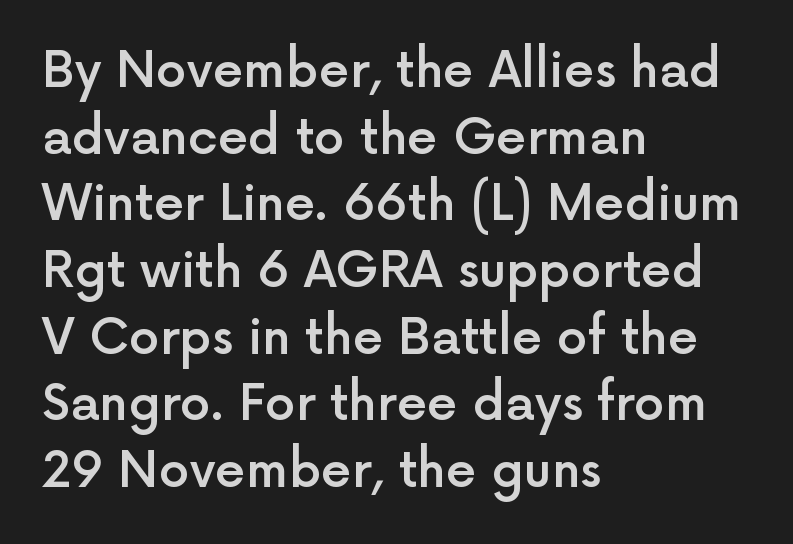
The image shows 49 px semibold sans-serif type, upright; set left-aligned, normal line spacing (1.36x), normal letter spacing, not underlined; a medium x-height.
